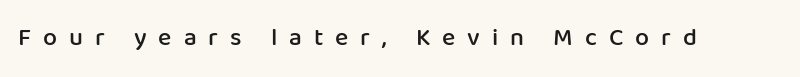
Upright lettering throughout. A fair bit of extra ink — the face is semibold, not bold. This rendering widens character spacing well past its baseline value. Words float on clear page, feet unadorned.
